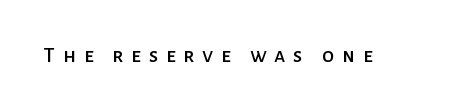
{"italic": "no", "underline": "no", "letter_spacing": "wide", "letter_spacing_em": 0.35, "glyph_px": 22}
